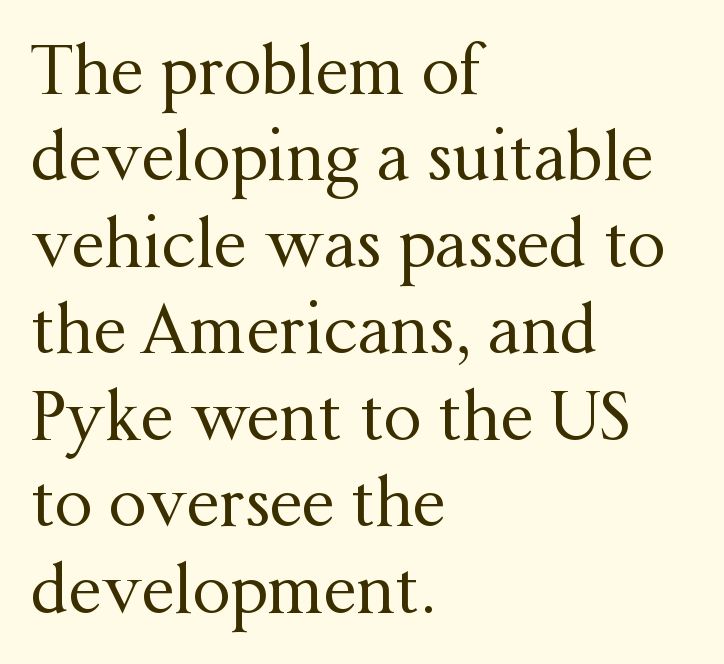
{"serif": "yes", "italic": "no", "bold": "no", "weight": "regular", "width": "normal", "stroke_contrast": "medium", "x_height": "medium", "monospaced": "no", "underline": "no", "align": "left", "line_spacing": "normal", "line_spacing_ratio": 1.29, "letter_spacing": "normal", "letter_spacing_em": 0.0, "glyph_px": 67}
